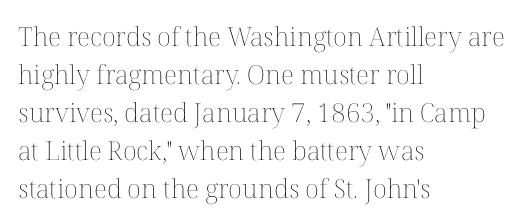
The image shows 26 px text type, upright; set left-aligned, normal line spacing (1.46x), normal letter spacing, not underlined.
